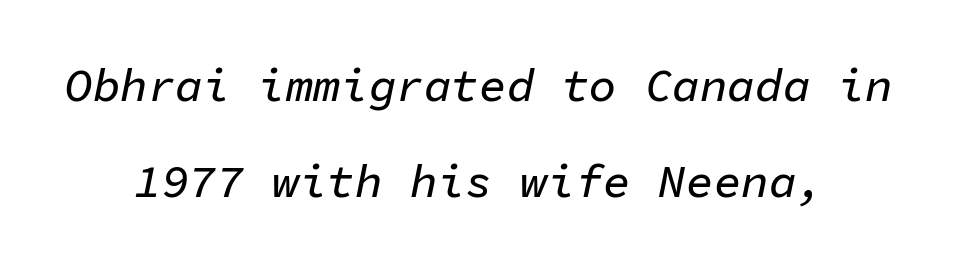
{"italic": "yes", "lean": "right", "slant_degrees": 11, "width": "normal", "stroke_contrast": "low", "x_height": "medium", "monospaced": "yes", "underline": "no", "align": "center", "line_spacing": "loose", "line_spacing_ratio": 2.09, "letter_spacing": "normal", "letter_spacing_em": 0.0, "glyph_px": 46}
